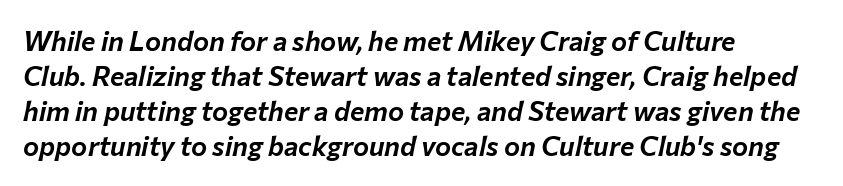
{"italic": "yes", "lean": "right", "slant_degrees": 12, "underline": "no", "align": "left", "line_spacing": "normal", "line_spacing_ratio": 1.3, "letter_spacing": "normal", "letter_spacing_em": 0.0, "glyph_px": 27}
